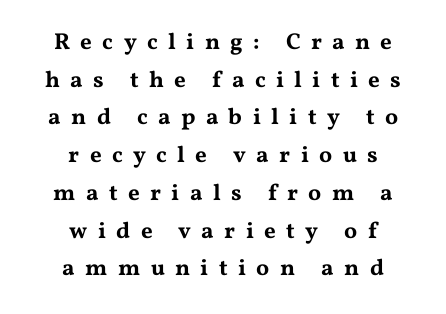
The image shows 23 px text type, upright; set centered, normal line spacing (1.64x), unusually wide letter spacing (+0.45 em), not underlined.
